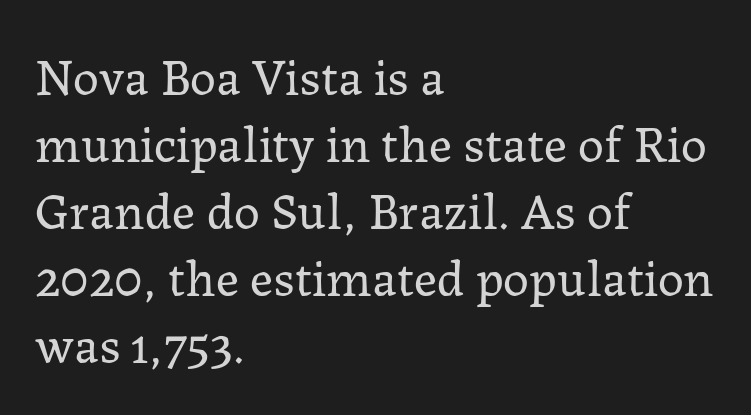
The image shows 52 px regular-weight serif type, upright; set left-aligned, normal line spacing (1.29x), normal letter spacing, not underlined; low stroke contrast and a medium x-height.
